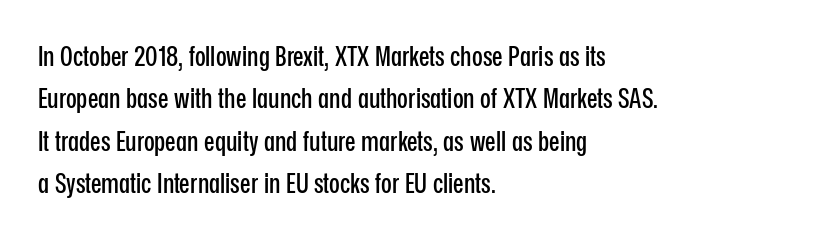
These lines are composed in type without serifs. The paragraph shown leans on its left margin. This rendering features lettering with no underline. A typesetter would call this proportional, since set widths differ per character. Baseline-to-baseline distance is the conventional proportion of letter height.
